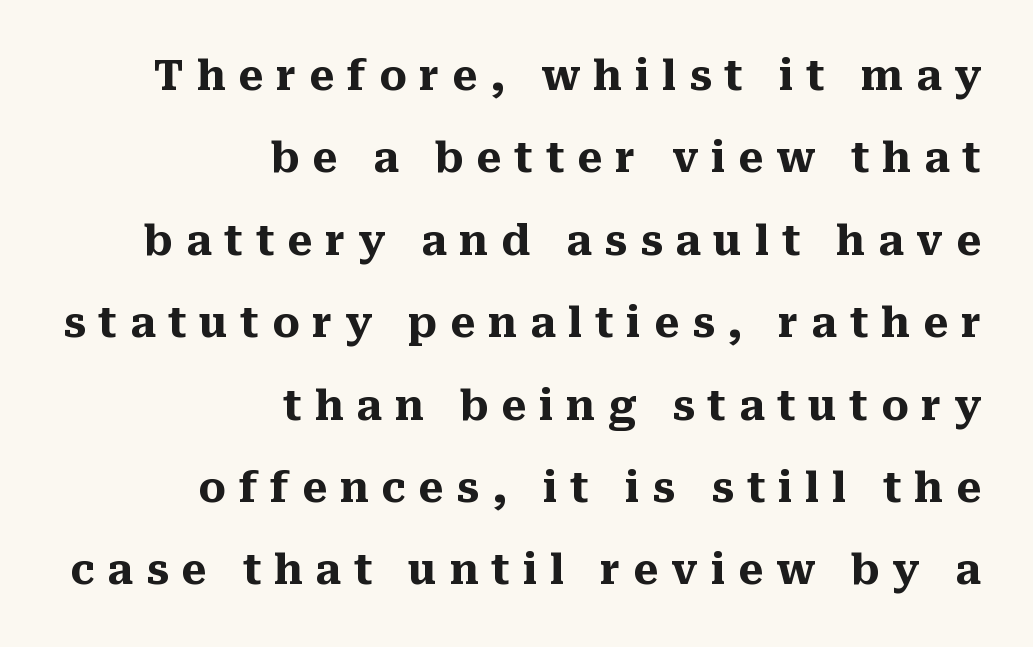
{"serif": "yes", "italic": "no", "bold": "yes", "weight": "heavy", "width": "normal", "stroke_contrast": "medium", "x_height": "medium", "monospaced": "no", "underline": "no", "align": "right", "line_spacing": "loose", "line_spacing_ratio": 2.01, "letter_spacing": "wide", "letter_spacing_em": 0.31, "glyph_px": 41}
